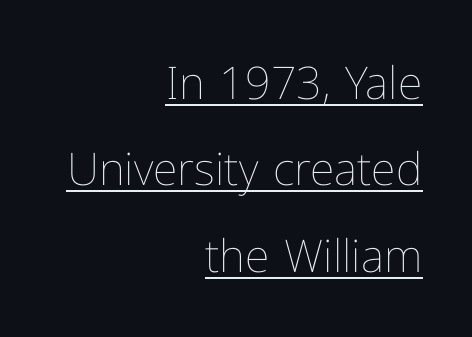
The tracking reads as untouched default to a designer's eye. Is the type heavy? It reads as light-to-regular instead. Typeset ragged left — the right edge is the straight one. In designer terms, the underline attribute is active on this setting. Note the varied advance widths — an 'i' is clearly narrower than an 'm'.
